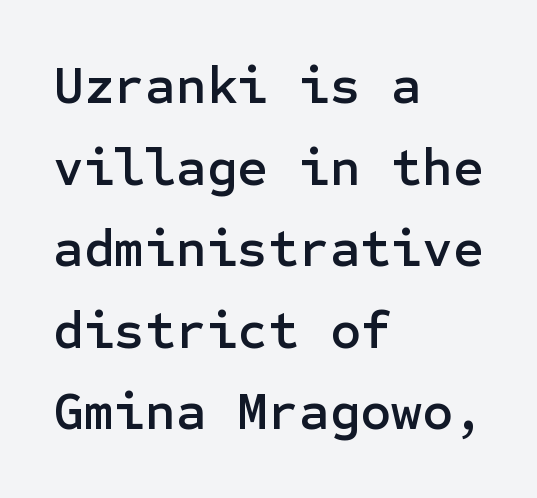
{"serif": "no", "italic": "no", "width": "normal", "stroke_contrast": "low", "x_height": "medium", "underline": "no", "align": "left", "line_spacing": "normal", "line_spacing_ratio": 1.54, "letter_spacing": "normal", "letter_spacing_em": 0.0, "glyph_px": 53}
